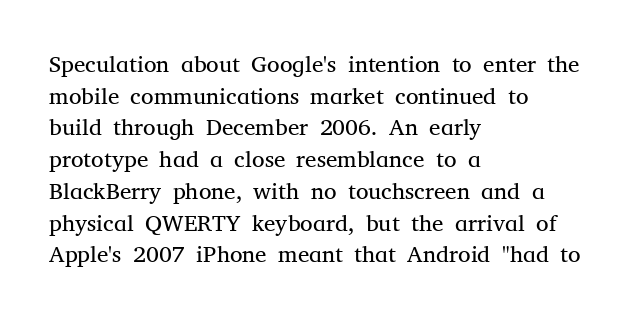
{"italic": "no", "bold": "no", "underline": "no", "align": "left", "line_spacing": "normal", "line_spacing_ratio": 1.38, "letter_spacing": "normal", "letter_spacing_em": 0.0, "glyph_px": 23}
